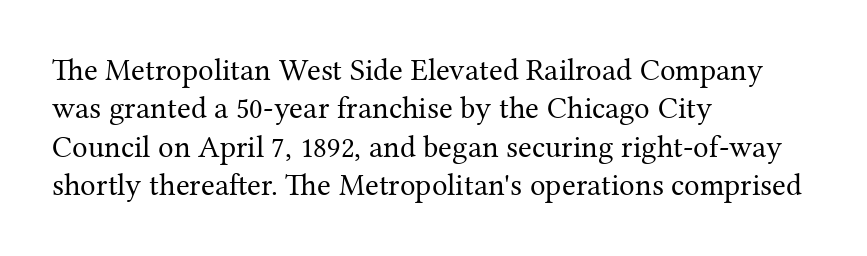
{"serif": "yes", "italic": "no", "bold": "no", "weight": "regular", "width": "normal", "stroke_contrast": "medium", "x_height": "medium", "monospaced": "no", "underline": "no", "align": "left", "line_spacing_ratio": 1.24, "letter_spacing": "normal", "letter_spacing_em": 0.0, "glyph_px": 31}
